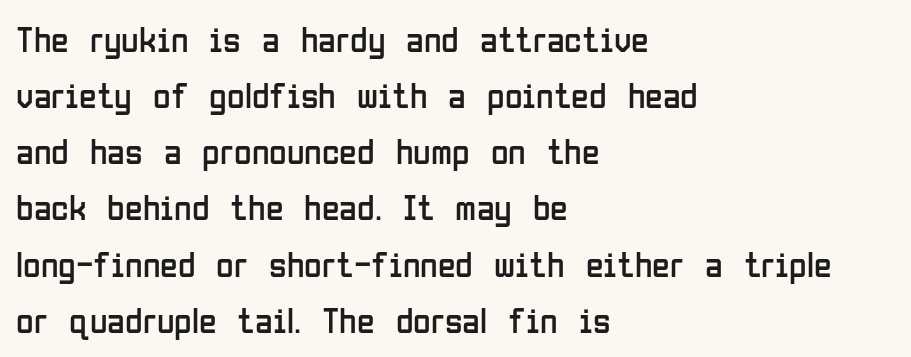
The image shows 36 px regular-weight, condensed sans-serif type, upright; set left-aligned, normal line spacing (1.56x), normal letter spacing, not underlined; low stroke contrast and a medium x-height.
